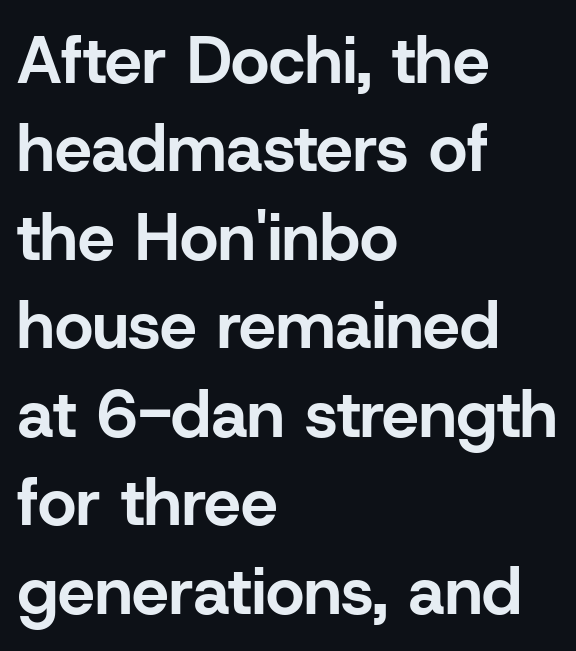
Q: Is the text bold? A: Yes.
Q: Is the text italic (slanted)? A: No, it is upright.
Q: Is the typeface a serif or a sans-serif typeface? A: Sans-serif.
Q: Is the text underlined? A: No.
Q: How is the paragraph aligned? A: Left-aligned.
Q: Is the spacing between letters normal or unusually wide? A: Normal.
Q: Is the spacing between lines tight, normal or loose? A: Normal.
Q: Width (condensed, normal, or wide)? A: Normal.
Q: Stroke contrast? A: Low.
Q: x-height? A: Medium.
Q: Monospaced? A: No.
